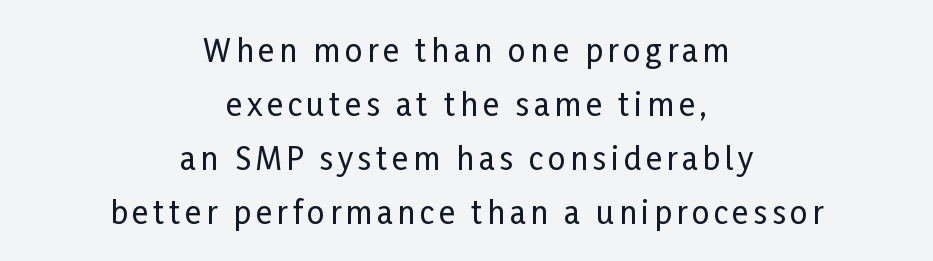
The image shows 31 px condensed sans-serif type, upright; set centered, line spacing 1.74x, not underlined; low stroke contrast and a medium x-height.
